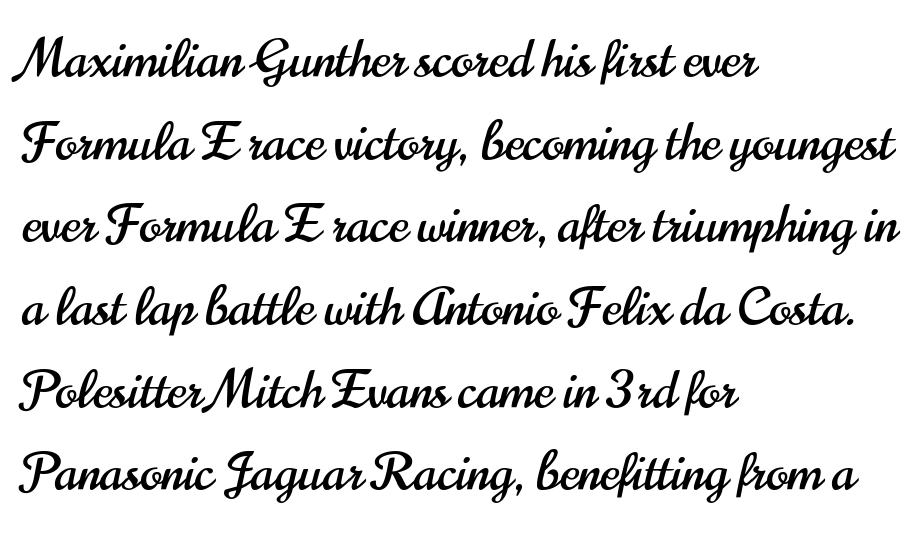
The image shows 52 px condensed sans-serif type; set left-aligned, normal line spacing (1.59x), normal letter spacing, not underlined; high stroke contrast and a small x-height.
